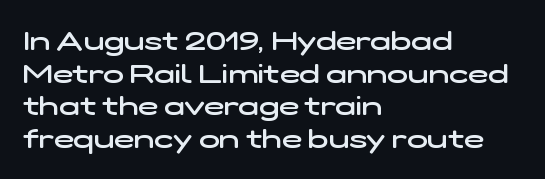
The paragraph shown leans on its left margin. The passage shown has conventional tracking throughout. Glance below the letters and you will spot only blank space. The letters are semibold — heavier than regular but short of a full bold.
